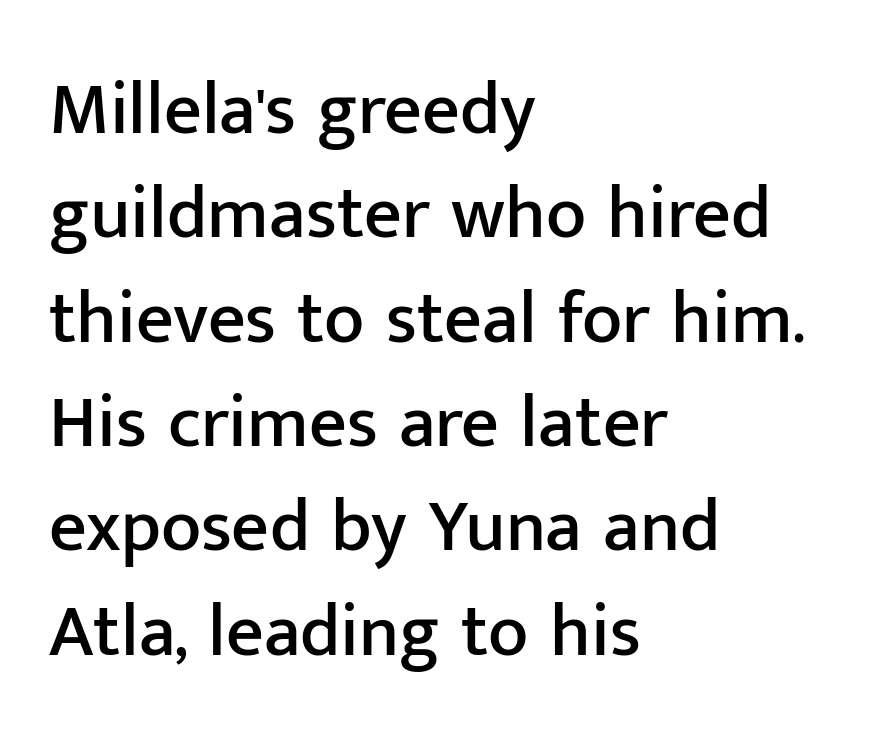
The image shows 74 px sans-serif type, upright; set left-aligned, normal line spacing (1.41x), normal letter spacing, not underlined; low stroke contrast and a medium x-height.
